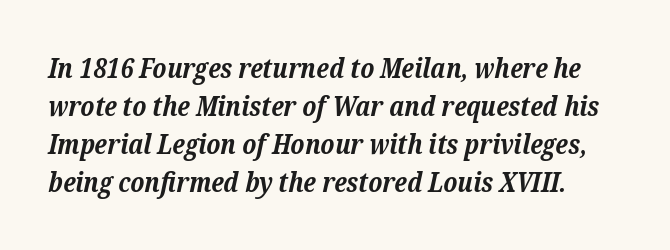
The rendering shows small feet on the letterforms — a serif design. The passage shown is emphatically bold. The text carries the slant typical of an italic or oblique font. A typesetter would call this leading conventional body-copy spacing. Characters follow at the spacing the type designer built in. Beneath every word, the page is bare.
